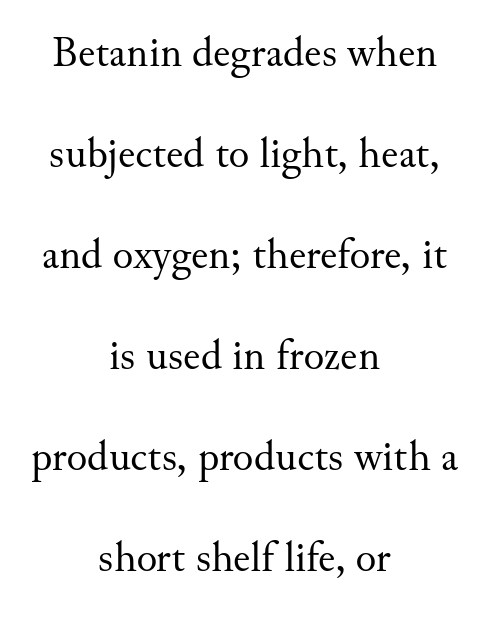
{"serif": "yes", "italic": "no", "bold": "no", "weight": "regular", "width": "normal", "stroke_contrast": "medium", "x_height": "small", "monospaced": "no", "underline": "no", "align": "center", "line_spacing": "loose", "line_spacing_ratio": 2.35, "letter_spacing": "normal", "letter_spacing_em": 0.0, "glyph_px": 43}
